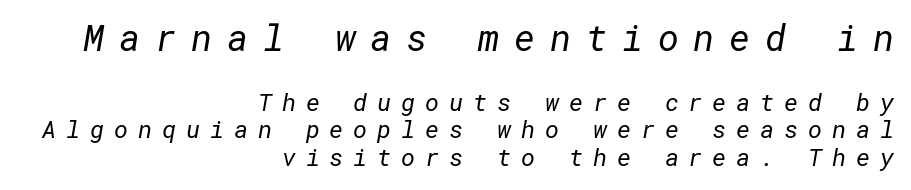
The lines are quadded right. Type style note: lacks serifs. Weight: in the light-to-regular range. Of the two passages, the one on top uses the larger point size.
